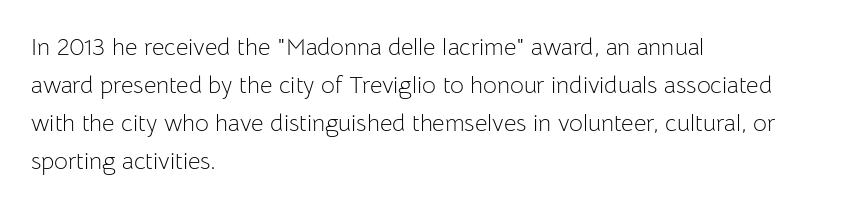
Q: Is the text bold? A: No.
Q: Is the text italic (slanted)? A: No, it is upright.
Q: Is the text underlined? A: No.
Q: How is the paragraph aligned? A: Left-aligned.
Q: Is the spacing between letters normal or unusually wide? A: Normal.
Q: Is the spacing between lines tight, normal or loose? A: Normal.
